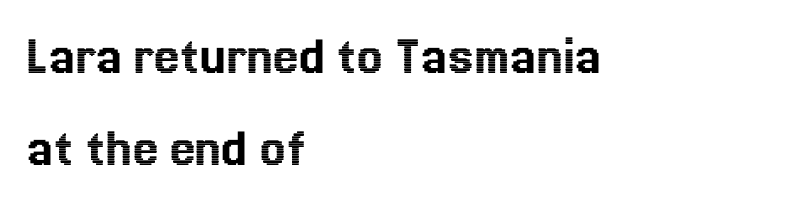
The passage shown stacks its lines at a standard gap. Tracking value appears to be zero — textbook default spacing. The setting favours the left margin, as ordinary paragraphs usually do. Ordinary non-slanted type is in use. The zone under the glyphs is completely vacant.
